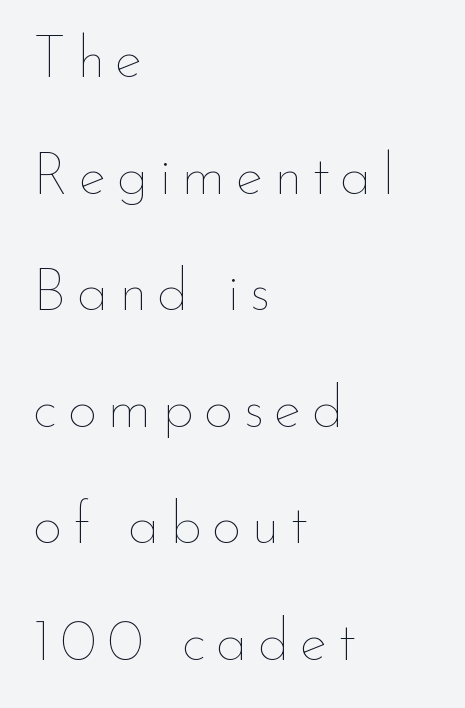
This is not heavy type; no bold has been used. If you drew a line through each stem, it would be perfectly vertical. Just letters on the line, the space beneath them empty. Spacing verdict: proportional, widths tailored to each character. Line starts are locked; line ends wander. Each new line begins a long way beneath the previous one.
